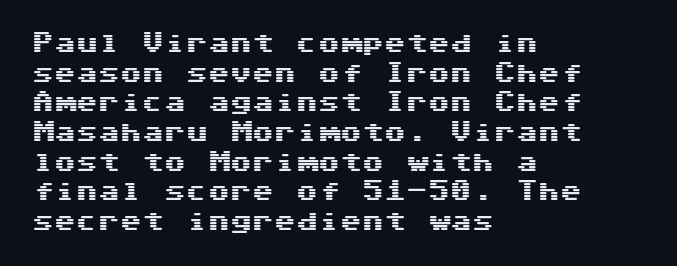
The image shows 22 px text type, upright; set left-aligned, normal line spacing (1.35x), normal letter spacing, not underlined.
